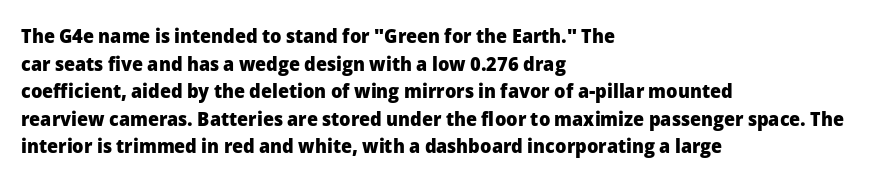
Q: Is the text bold? A: Yes.
Q: Is the text italic (slanted)? A: No, it is upright.
Q: Is the text underlined? A: No.
Q: How is the paragraph aligned? A: Left-aligned.
Q: Is the spacing between letters normal or unusually wide? A: Normal.
Q: Is the spacing between lines tight, normal or loose? A: Normal.
